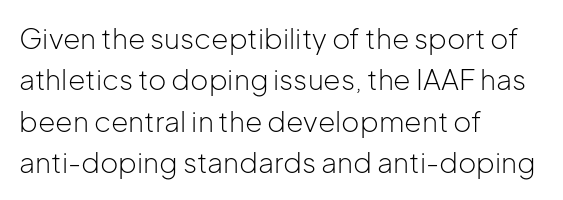
{"serif": "no", "italic": "no", "bold": "no", "weight": "light", "width": "normal", "stroke_contrast": "low", "x_height": "medium", "monospaced": "no", "underline": "no", "align": "left", "line_spacing": "normal", "line_spacing_ratio": 1.48, "letter_spacing": "normal", "letter_spacing_em": 0.0, "glyph_px": 28}
